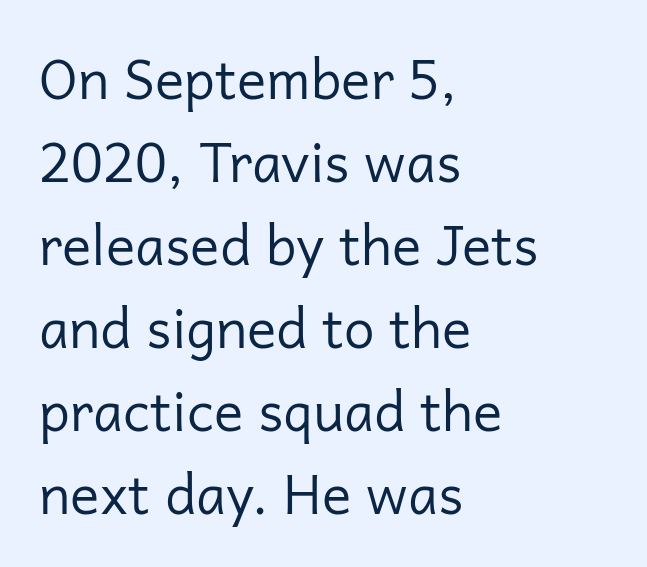
The image shows 55 px regular-weight sans-serif type, upright; set left-aligned, normal line spacing (1.51x), normal letter spacing, not underlined; low stroke contrast and a medium x-height.
